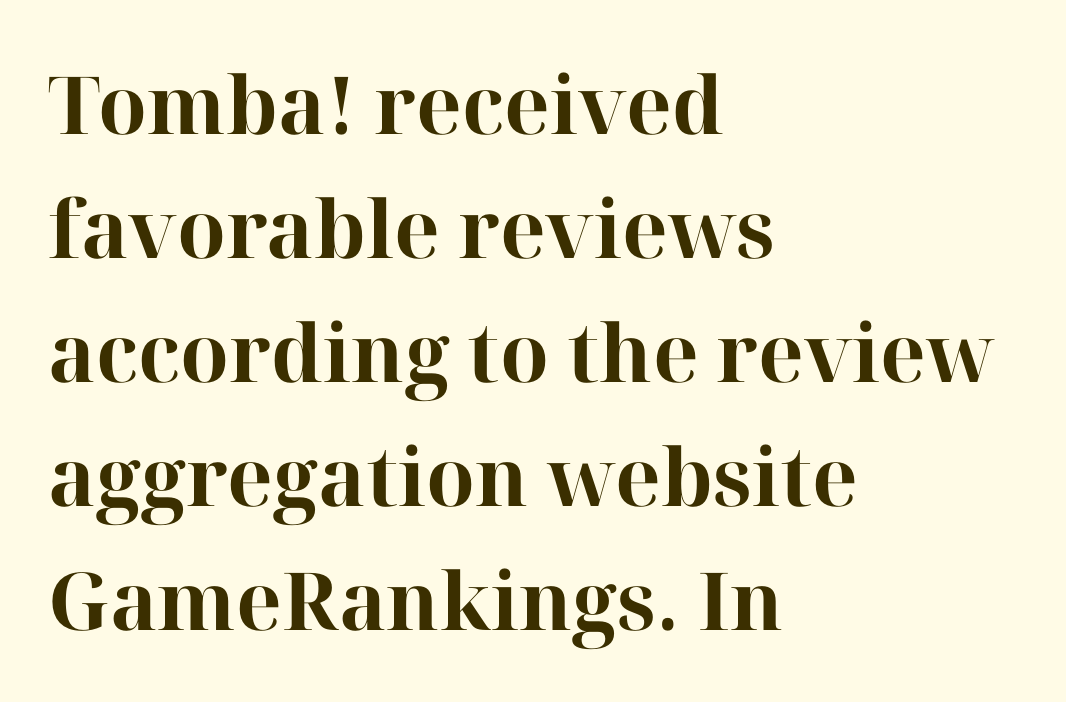
{"serif": "yes", "italic": "no", "bold": "yes", "weight": "bold", "width": "normal", "stroke_contrast": "high", "x_height": "medium", "monospaced": "no", "underline": "no", "align": "left", "line_spacing": "normal", "line_spacing_ratio": 1.55, "letter_spacing": "normal", "letter_spacing_em": 0.0, "glyph_px": 80}
